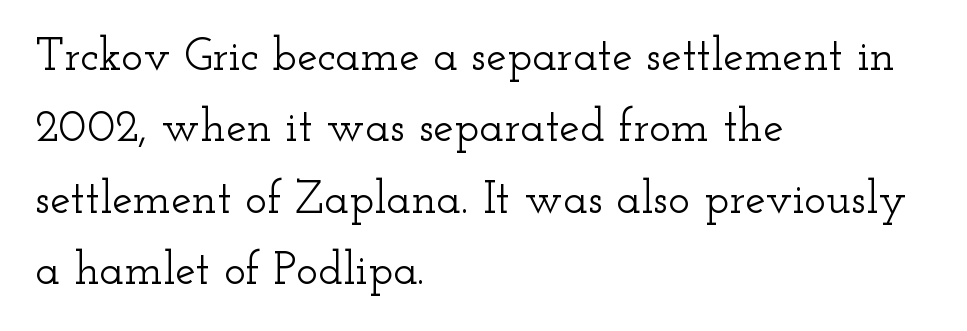
{"serif": "yes", "italic": "no", "width": "wide", "stroke_contrast": "low", "x_height": "small", "monospaced": "no", "underline": "no", "align": "left", "line_spacing": "normal", "line_spacing_ratio": 1.55, "letter_spacing": "normal", "letter_spacing_em": 0.0, "glyph_px": 46}
